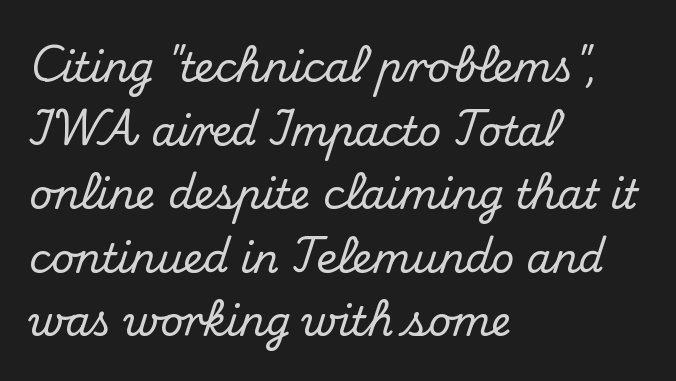
{"serif": "yes", "width": "normal", "stroke_contrast": "medium", "x_height": "small", "monospaced": "no", "underline": "no", "align": "left", "line_spacing": "normal", "line_spacing_ratio": 1.59, "letter_spacing": "normal", "letter_spacing_em": 0.0, "glyph_px": 40}
